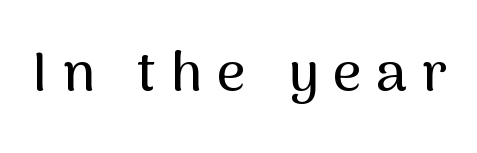
The image shows 56 px sans-serif type, upright; set unusually wide letter spacing (+0.26 em), not underlined; medium stroke contrast and a medium x-height.
